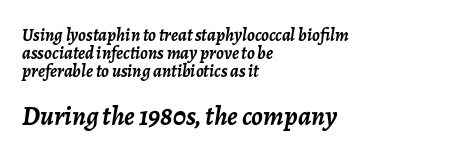
The image shows 27 px bold type, italic (leaning right); set left-aligned, tight line spacing (0.99x), normal letter spacing, not underlined; the second (bottom) block is 1.5x larger.
